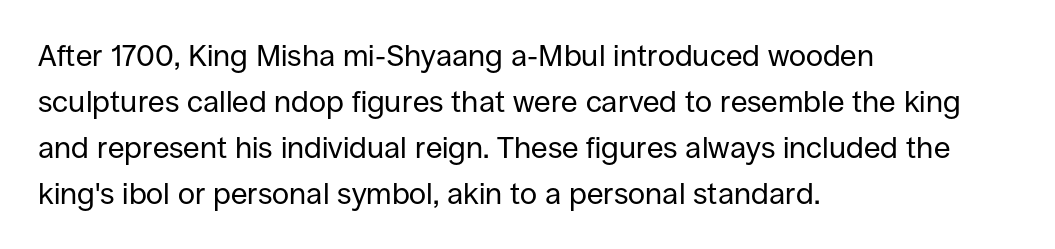
A typesetter would label this face a sans. Check the space under the baseline: it is left empty. Notice how the stems are strictly vertical — no italics here. You could call the tracking neutral — neither tight nor loose.
